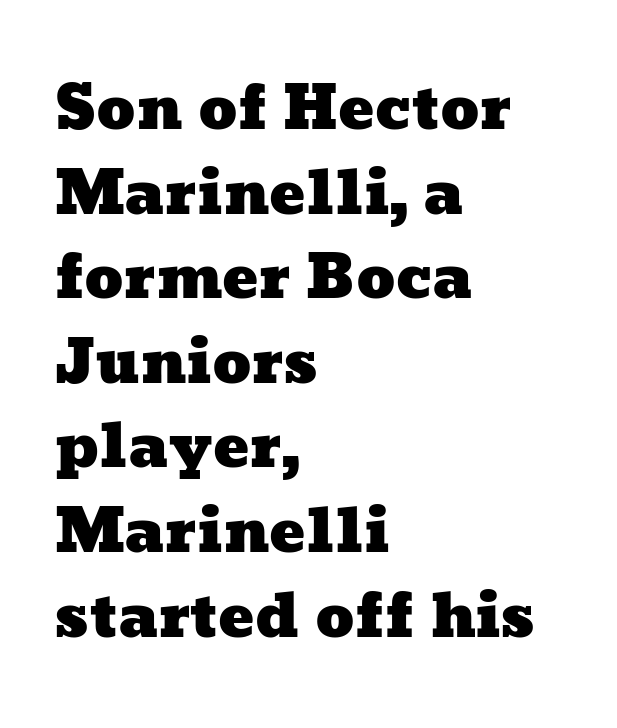
Q: Is the text underlined? A: No.
Q: How is the paragraph aligned? A: Left-aligned.
Q: Is the spacing between letters normal or unusually wide? A: Normal.
Q: Is the spacing between lines tight, normal or loose? A: Normal.
Q: Width (condensed, normal, or wide)? A: Wide.
Q: Stroke contrast? A: Low.
Q: x-height? A: Medium.
Q: Monospaced? A: No.
